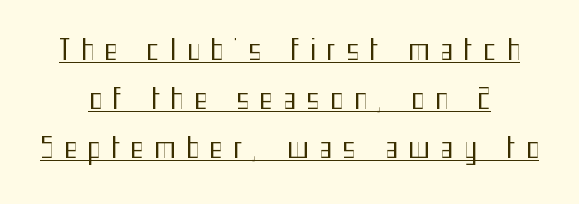
The image shows 28 px regular-weight, condensed sans-serif type, upright; set line spacing 1.75x, unusually wide letter spacing (+0.37 em), underlined; medium stroke contrast and a medium x-height.
